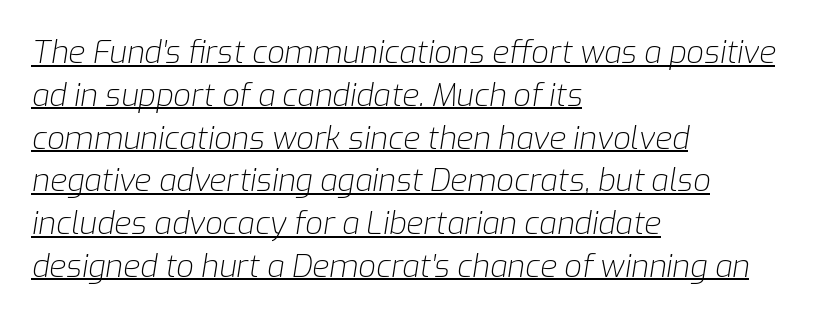
Somebody hit Ctrl+U on this one — the words are underlined. Visually the block forms a straight wall on the left and a jagged coastline on the right. Tracking value appears to be zero — textbook default spacing. Every character sits at an angle, as italics do. Think standard paragraph weight, or any step lighter than that.
